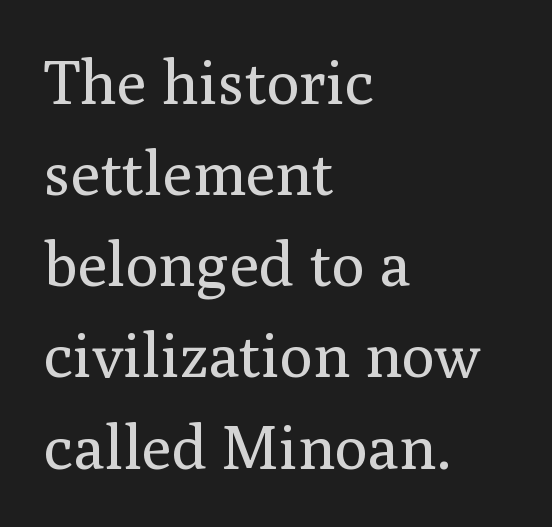
Q: Is the text bold? A: No.
Q: Is the text italic (slanted)? A: No, it is upright.
Q: Is the typeface a serif or a sans-serif typeface? A: Serif.
Q: Is the text underlined? A: No.
Q: How is the paragraph aligned? A: Left-aligned.
Q: Is the spacing between letters normal or unusually wide? A: Normal.
Q: Is the spacing between lines tight, normal or loose? A: Normal.
Q: Width (condensed, normal, or wide)? A: Normal.
Q: Stroke contrast? A: Medium.
Q: x-height? A: Medium.
Q: Monospaced? A: No.
